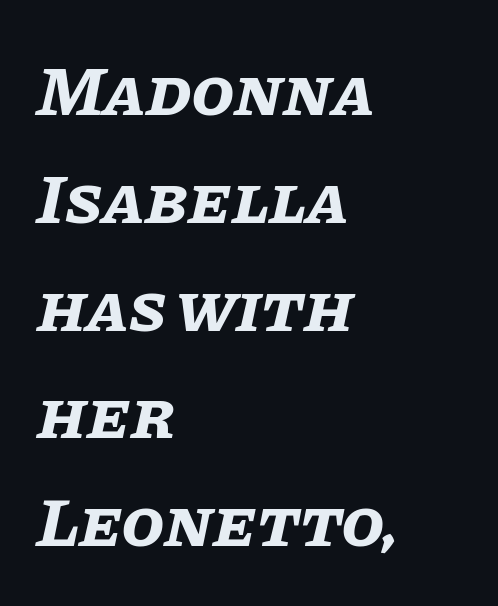
Q: Is the text bold? A: Yes.
Q: Is the text italic (slanted)? A: Yes, it leans right by about 11 degrees.
Q: Is the text underlined? A: No.
Q: How is the paragraph aligned? A: Left-aligned.
Q: Is the spacing between letters normal or unusually wide? A: Normal.
Q: Is the spacing between lines tight, normal or loose? A: Normal.
Q: Width (condensed, normal, or wide)? A: Normal.
Q: Stroke contrast? A: Low.
Q: x-height? A: Large.
Q: Monospaced? A: No.
